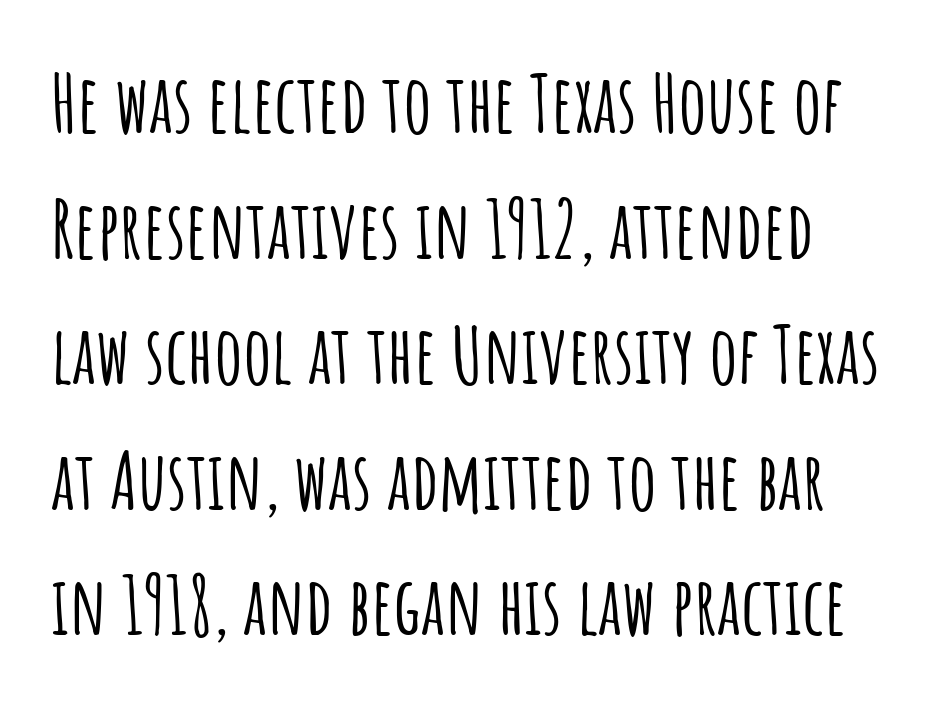
{"serif": "no", "italic": "no", "width": "condensed", "stroke_contrast": "low", "x_height": "large", "monospaced": "no", "underline": "no", "line_spacing": "normal", "line_spacing_ratio": 1.57, "letter_spacing": "normal", "letter_spacing_em": 0.0, "glyph_px": 80}
